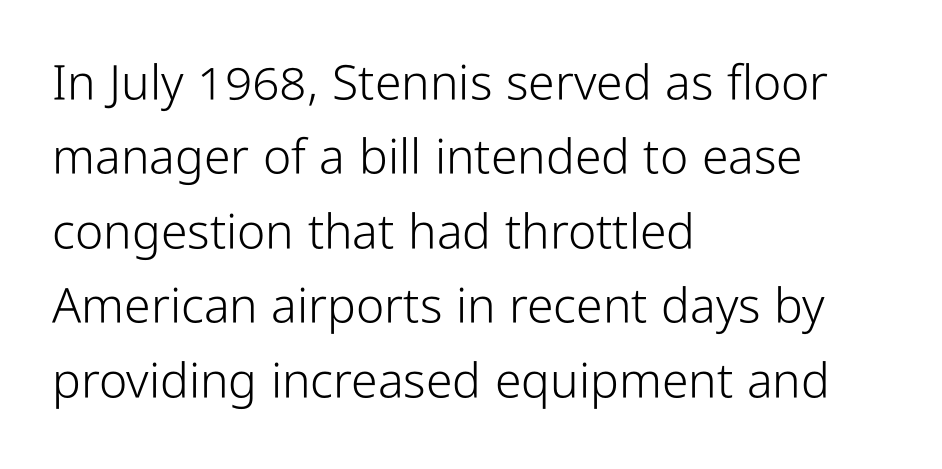
{"serif": "no", "italic": "no", "bold": "no", "weight": "light", "width": "condensed", "stroke_contrast": "low", "x_height": "medium", "monospaced": "no", "underline": "no", "align": "left", "line_spacing": "normal", "line_spacing_ratio": 1.55, "letter_spacing": "normal", "letter_spacing_em": 0.0, "glyph_px": 48}
